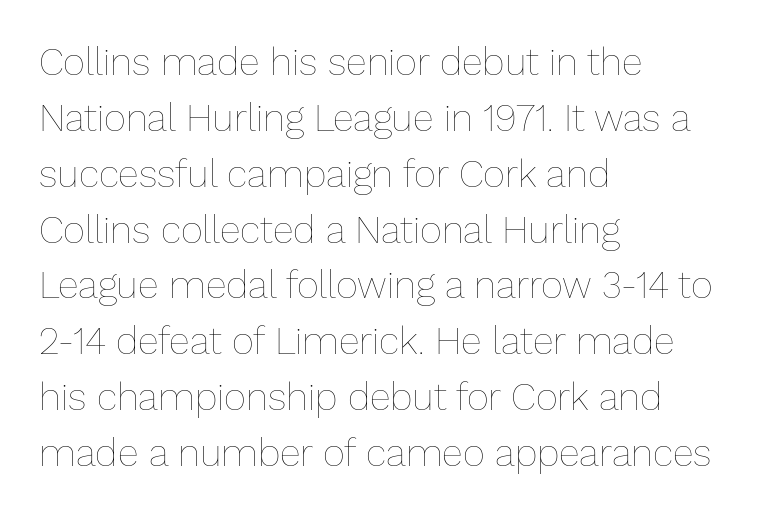
Underline: absent. Stroke thickness stays within the range of a standard reading face or lighter. One glance says typical: line gaps are just what's usual. Alignment: flush left. It's the straight-up-and-down kind of type.
